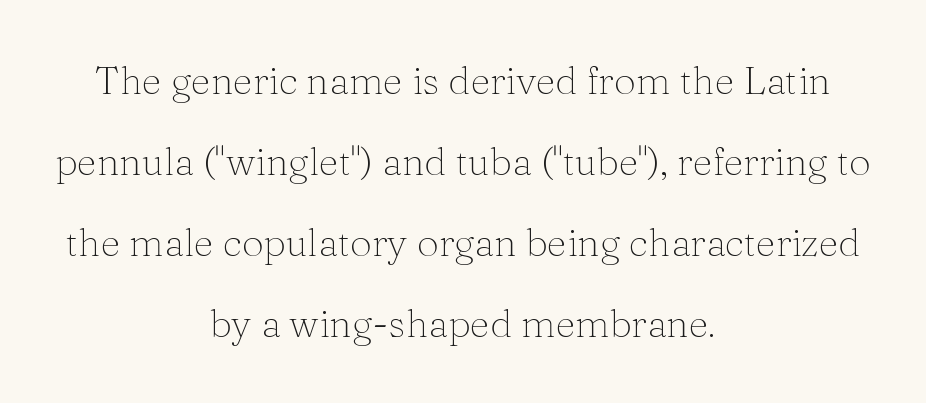
Q: Is the text bold? A: No.
Q: Is the text italic (slanted)? A: No, it is upright.
Q: Is the typeface a serif or a sans-serif typeface? A: Serif.
Q: Is the text underlined? A: No.
Q: How is the paragraph aligned? A: Centered.
Q: Is the spacing between letters normal or unusually wide? A: Normal.
Q: Is the spacing between lines tight, normal or loose? A: Loose.
Q: Width (condensed, normal, or wide)? A: Normal.
Q: Stroke contrast? A: Medium.
Q: x-height? A: Medium.
Q: Monospaced? A: No.
